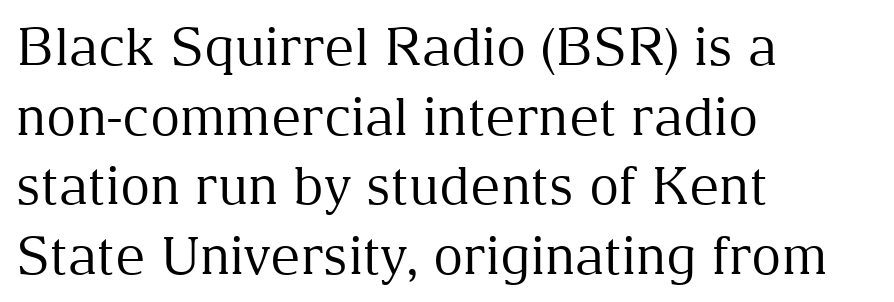
Q: Is the text bold? A: No.
Q: Is the text italic (slanted)? A: No, it is upright.
Q: Is the typeface a serif or a sans-serif typeface? A: Serif.
Q: Is the text underlined? A: No.
Q: How is the paragraph aligned? A: Left-aligned.
Q: Is the spacing between letters normal or unusually wide? A: Normal.
Q: Is the spacing between lines tight, normal or loose? A: Normal.
Q: Width (condensed, normal, or wide)? A: Normal.
Q: Stroke contrast? A: Medium.
Q: x-height? A: Medium.
Q: Monospaced? A: No.
